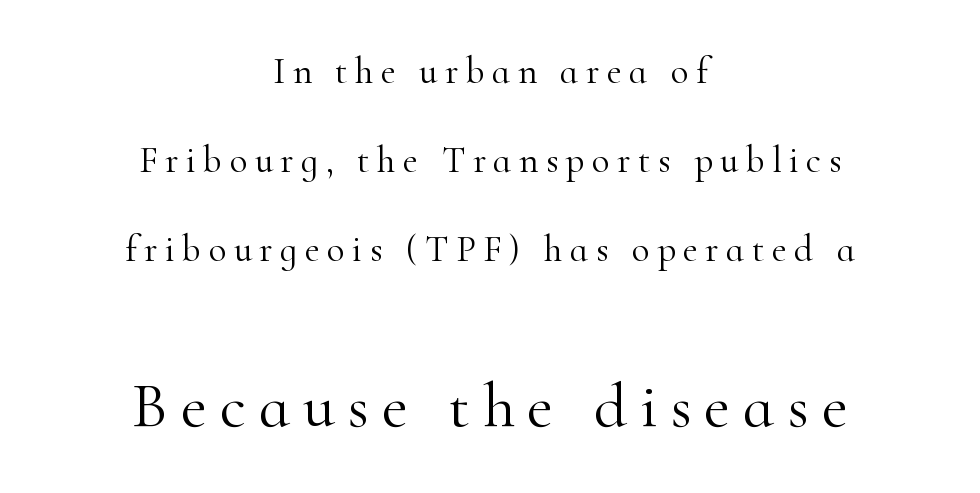
Q: Is the text bold? A: No.
Q: Is the text italic (slanted)? A: No, it is upright.
Q: Is the typeface a serif or a sans-serif typeface? A: Serif.
Q: Is the text underlined? A: No.
Q: How is the paragraph aligned? A: Centered.
Q: Is the spacing between letters normal or unusually wide? A: Unusually wide.
Q: Is the spacing between lines tight, normal or loose? A: Loose.
Q: Which block of text is set in a larger size, the first (top) or the second (bottom)? A: The second (bottom) one.
Q: Width (condensed, normal, or wide)? A: Normal.
Q: Stroke contrast? A: High.
Q: x-height? A: Small.
Q: Monospaced? A: No.
